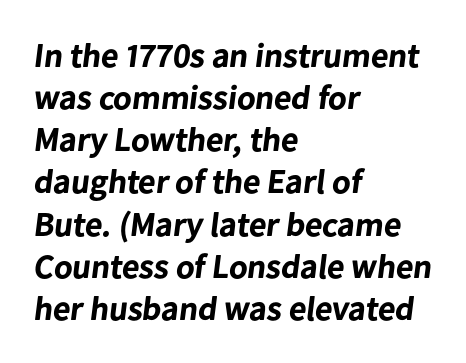
{"serif": "no", "bold": "yes", "weight": "bold", "width": "normal", "stroke_contrast": "low", "x_height": "medium", "monospaced": "no", "underline": "no", "align": "left", "line_spacing_ratio": 1.24, "letter_spacing": "normal", "letter_spacing_em": 0.0, "glyph_px": 34}
